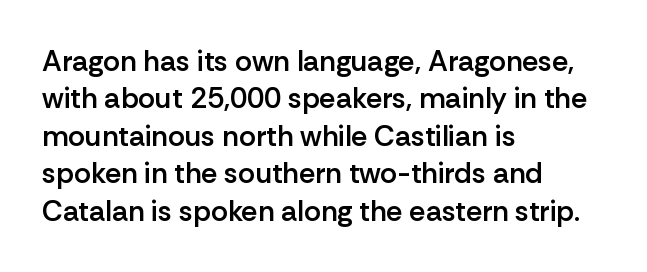
{"serif": "no", "italic": "no", "bold": "semi", "weight": "semibold", "width": "normal", "stroke_contrast": "low", "x_height": "medium", "monospaced": "no", "underline": "no", "align": "left", "line_spacing": "normal", "line_spacing_ratio": 1.29, "letter_spacing": "normal", "letter_spacing_em": 0.0, "glyph_px": 29}
